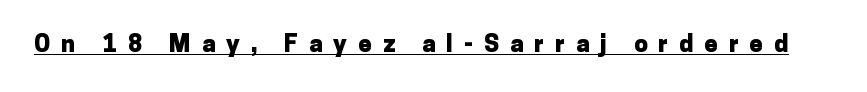
Q: Is the text bold? A: Yes.
Q: Is the text italic (slanted)? A: No, it is upright.
Q: Is the text underlined? A: Yes.
Q: Is the spacing between letters normal or unusually wide? A: Unusually wide.
